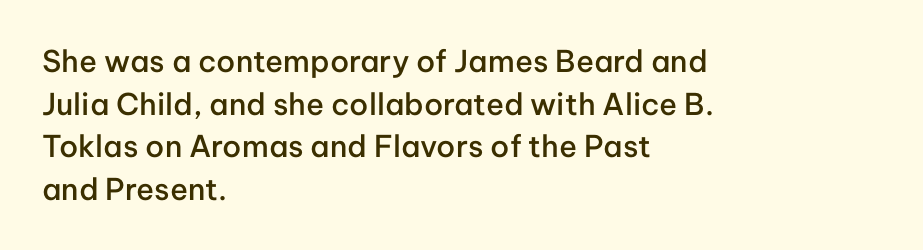
The image shows 30 px semibold sans-serif type, upright; set left-aligned, normal line spacing (1.42x), normal letter spacing, not underlined; low stroke contrast and a medium x-height.
